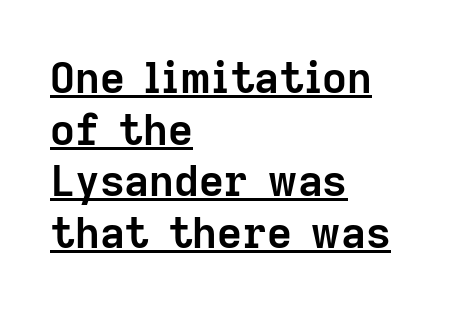
Q: Is the text bold? A: Yes.
Q: Is the text italic (slanted)? A: No, it is upright.
Q: Is the typeface a serif or a sans-serif typeface? A: Sans-serif.
Q: Is the text underlined? A: Yes.
Q: How is the paragraph aligned? A: Left-aligned.
Q: Is the spacing between letters normal or unusually wide? A: Normal.
Q: Width (condensed, normal, or wide)? A: Normal.
Q: Stroke contrast? A: Low.
Q: x-height? A: Medium.
Q: Monospaced? A: No.
